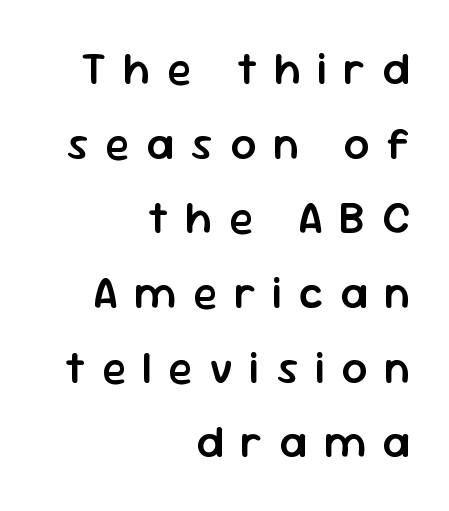
The image shows 45 px semibold sans-serif type, upright; set right-aligned, normal line spacing (1.66x), unusually wide letter spacing (+0.37 em), not underlined; low stroke contrast and a medium x-height.
